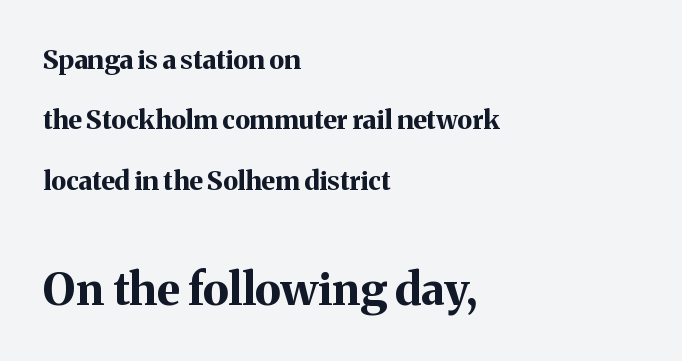
The image shows 45 px bold serif type, upright; set left-aligned, loose line spacing (2.32x), normal letter spacing, not underlined; the second (bottom) block is 1.73x larger; medium stroke contrast and a medium x-height.
